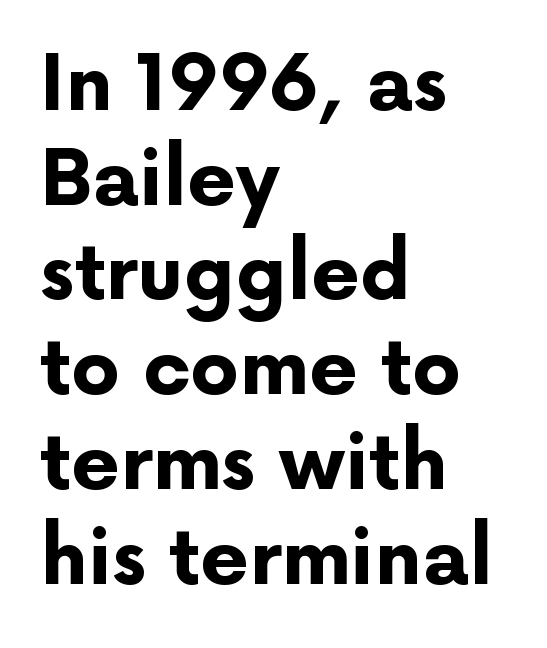
The image shows 77 px bold sans-serif type, upright; set left-aligned, line spacing 1.23x, normal letter spacing, not underlined; low stroke contrast and a medium x-height.
